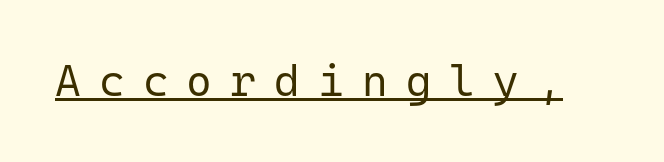
Q: Is the text bold? A: No.
Q: Is the text italic (slanted)? A: No, it is upright.
Q: Is the typeface a serif or a sans-serif typeface? A: Sans-serif.
Q: Is the text underlined? A: Yes.
Q: Is the spacing between letters normal or unusually wide? A: Unusually wide.
Q: Width (condensed, normal, or wide)? A: Normal.
Q: Stroke contrast? A: Low.
Q: x-height? A: Medium.
Q: Monospaced? A: Yes.
